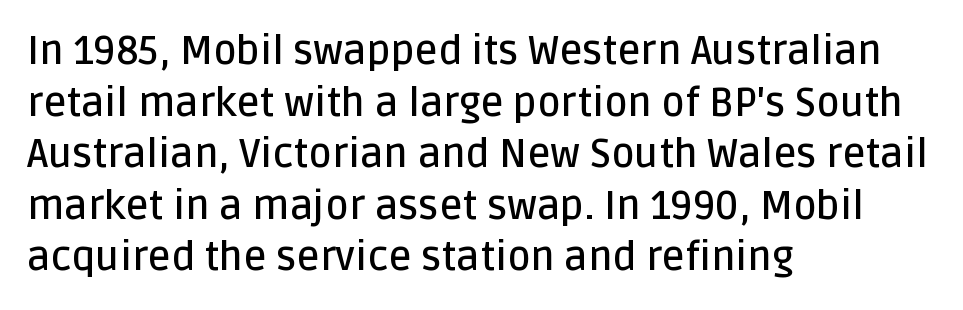
Q: Is the text bold? A: Semi-bold.
Q: Is the text italic (slanted)? A: No, it is upright.
Q: Is the typeface a serif or a sans-serif typeface? A: Sans-serif.
Q: Is the text underlined? A: No.
Q: How is the paragraph aligned? A: Left-aligned.
Q: Is the spacing between letters normal or unusually wide? A: Normal.
Q: Is the spacing between lines tight, normal or loose? A: Normal.
Q: Width (condensed, normal, or wide)? A: Normal.
Q: Stroke contrast? A: Low.
Q: x-height? A: Large.
Q: Monospaced? A: No.
